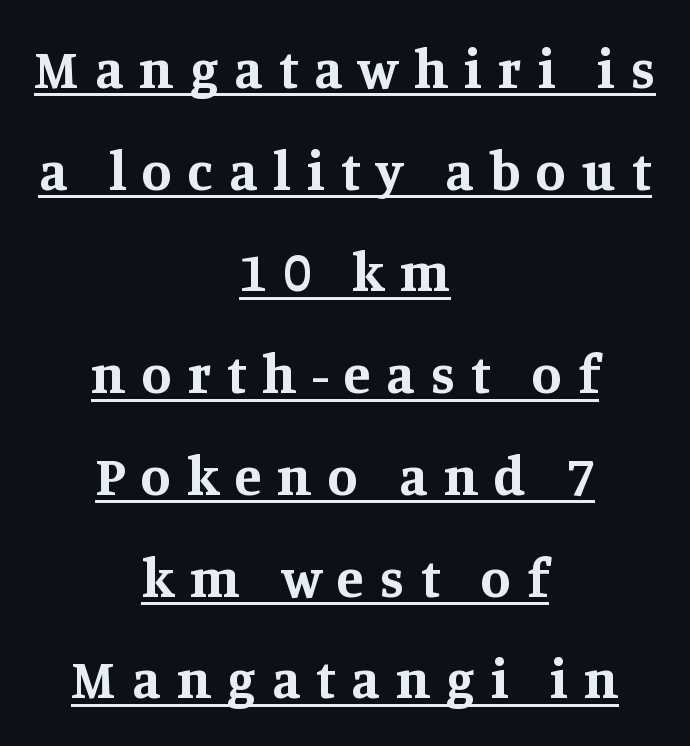
In terms of letterform style, serifs are clearly present. This is roman type, the default non-slanted kind. A continuous stroke trails under the words, as in a hyperlink. These lines carry a lot of weight — the face is fully bold. If you folded the block vertically in half, each line would mirror itself in length.
